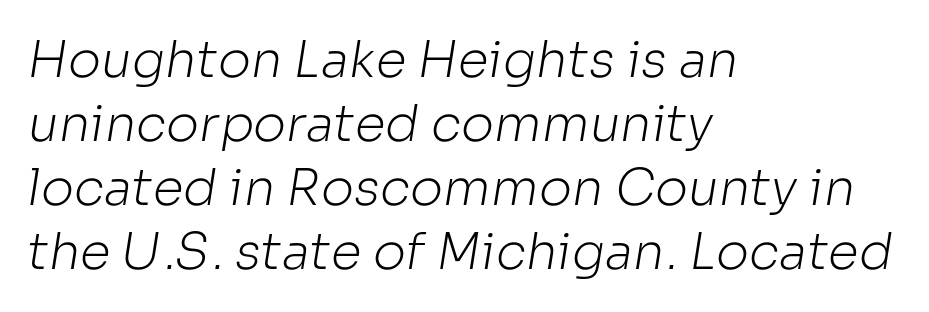
{"serif": "no", "bold": "no", "weight": "light", "width": "normal", "stroke_contrast": "low", "x_height": "medium", "monospaced": "no", "underline": "no", "align": "left", "line_spacing": "normal", "line_spacing_ratio": 1.28, "letter_spacing": "normal", "letter_spacing_em": 0.0, "glyph_px": 50}
